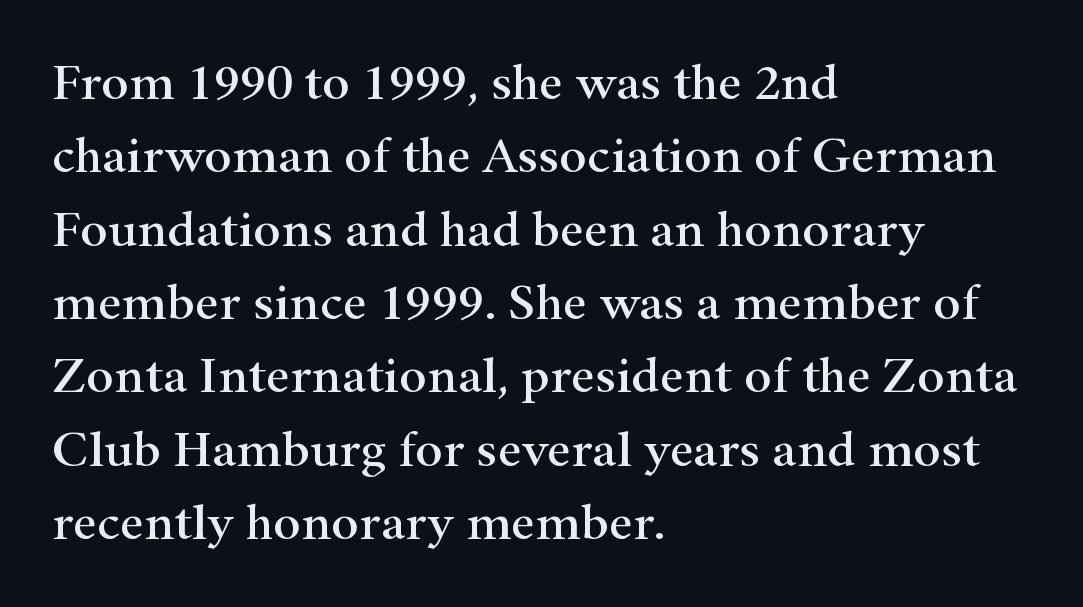
It's the straight-up-and-down kind of type. This sample uses plain, unmodified letter spacing. Only glyphs here, with clear space below each row. Spacing verdict: proportional, widths tailored to each character. The designer left line spacing at the default. A student would call this left alignment; a typographer would say flush left, rag right.
